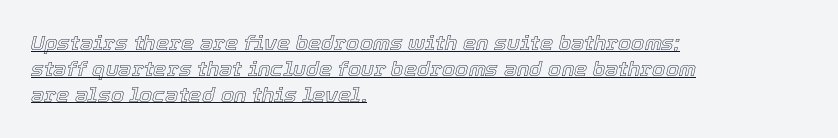
{"italic": "yes", "lean": "right", "slant_degrees": 12, "underline": "yes", "align": "left", "line_spacing_ratio": 1.23, "letter_spacing": "normal", "letter_spacing_em": 0.0, "glyph_px": 21}
